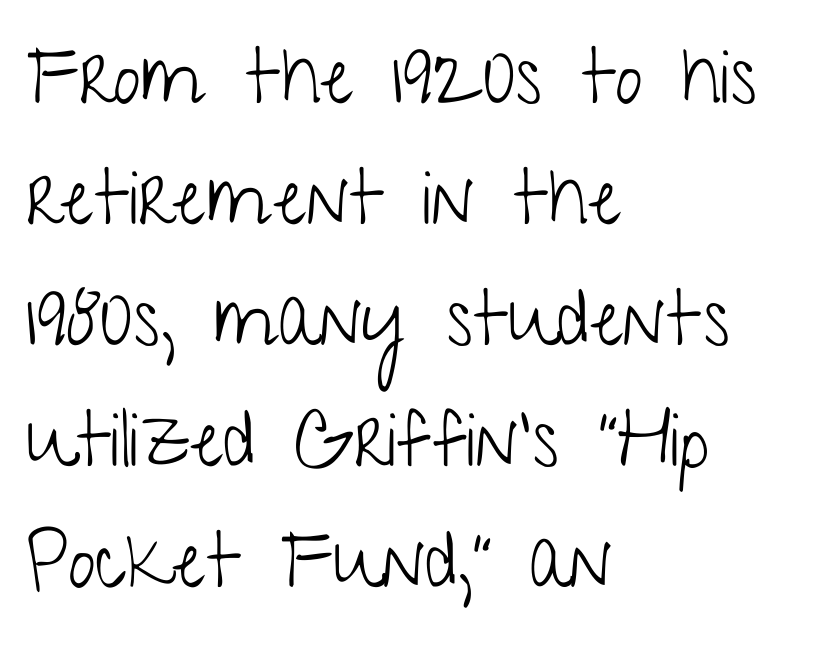
The image shows 77 px light, condensed sans-serif type, upright; set left-aligned, normal line spacing (1.57x), normal letter spacing, not underlined; low stroke contrast and a medium x-height.
